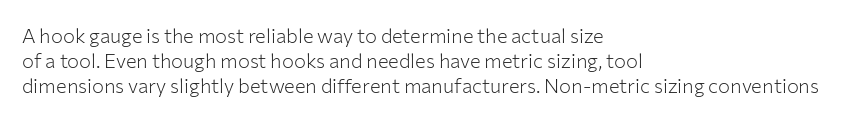
Each stroke keeps to a modest, everyday thickness or less. The type is set solid horizontally, with unmodified tracking. Italic: no, the glyphs are upright roman. In CSS terms this would be text-align: left.
